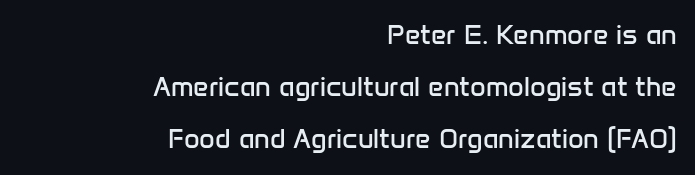
{"italic": "no", "bold": "no", "underline": "no", "align": "right", "line_spacing": "loose", "line_spacing_ratio": 1.93, "letter_spacing": "normal", "letter_spacing_em": 0.0, "glyph_px": 27}
